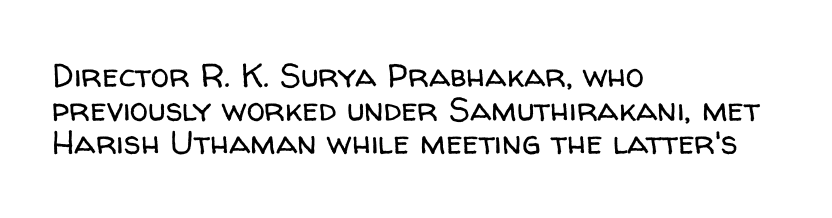
Q: Is the text bold? A: No.
Q: Is the text italic (slanted)? A: No, it is upright.
Q: Is the typeface a serif or a sans-serif typeface? A: Sans-serif.
Q: Is the text underlined? A: No.
Q: How is the paragraph aligned? A: Left-aligned.
Q: Is the spacing between letters normal or unusually wide? A: Normal.
Q: Is the spacing between lines tight, normal or loose? A: Tight.
Q: Width (condensed, normal, or wide)? A: Normal.
Q: Stroke contrast? A: Low.
Q: x-height? A: Medium.
Q: Monospaced? A: No.
